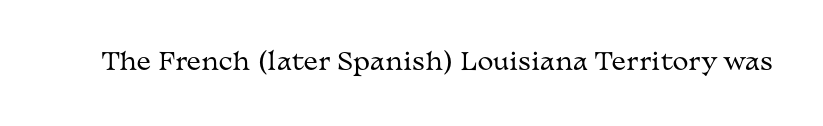
Only glyphs here, with clear space below each row. Notice how the stems are strictly vertical — no italics here. Between one letter and the next there's only the usual sliver of space. Is this a heavy cut? Hardly; it is regular or lighter.
